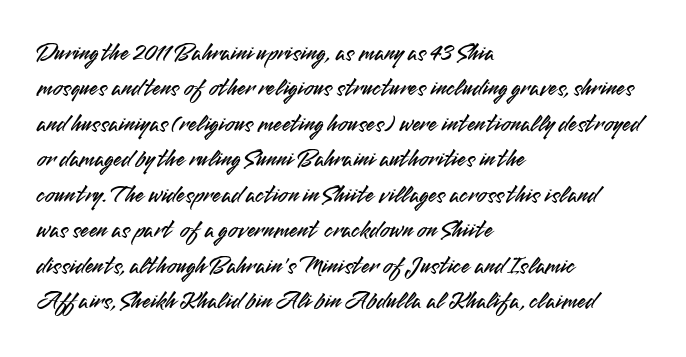
The line texture is even and compact thanks to regular tracking. Glance below the letters and you will spot only blank space. Each line starts at the same left margin while the right side varies. Reading down the column, the eye jumps a familiar distance to each next line.
